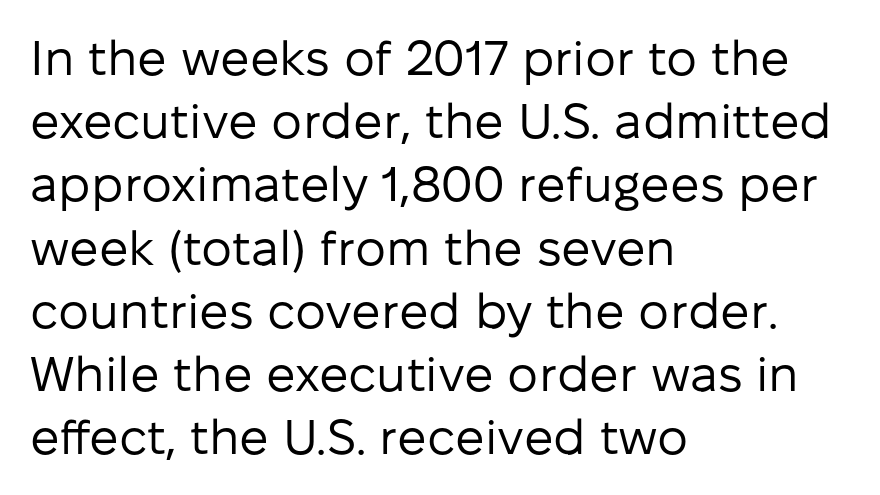
Q: Is the text bold? A: No.
Q: Is the text italic (slanted)? A: No, it is upright.
Q: Is the typeface a serif or a sans-serif typeface? A: Sans-serif.
Q: Is the text underlined? A: No.
Q: How is the paragraph aligned? A: Left-aligned.
Q: Is the spacing between letters normal or unusually wide? A: Normal.
Q: Is the spacing between lines tight, normal or loose? A: Normal.
Q: Width (condensed, normal, or wide)? A: Normal.
Q: Stroke contrast? A: Low.
Q: x-height? A: Medium.
Q: Monospaced? A: No.
